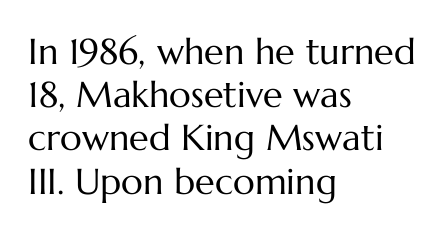
The horizontal fit of the characters is conventional and even. Descender tails drop into unmarked territory. Think of a printed novel: that variable character pitch is what you see here. Characters remain perfectly vertical along every line. Teacher's note: observe the even left margin — that is flush-left alignment. Bold? No — there's no thickening of the strokes.
